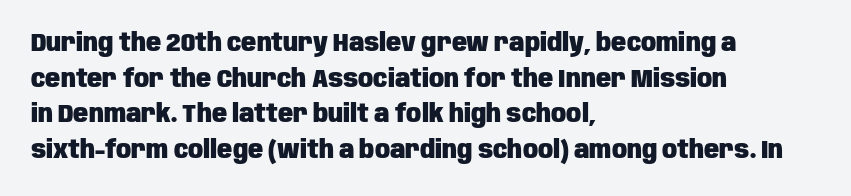
The image shows 25 px bold type, upright; set left-aligned, normal line spacing (1.43x), normal letter spacing, not underlined.
